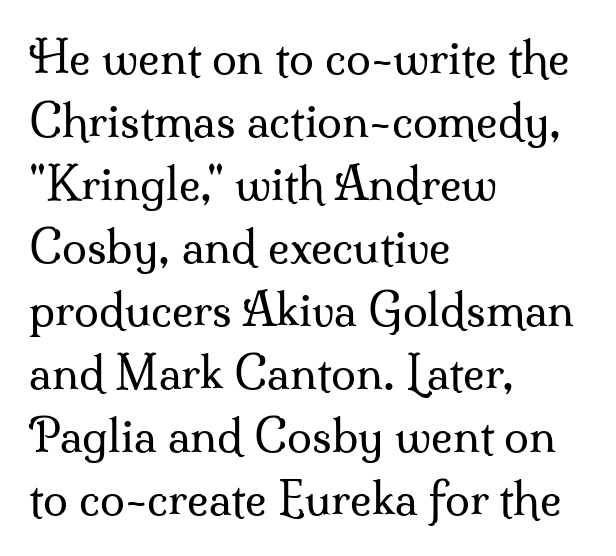
{"serif": "yes", "italic": "no", "bold": "no", "weight": "regular", "width": "normal", "stroke_contrast": "medium", "x_height": "small", "monospaced": "no", "underline": "no", "align": "left", "line_spacing": "normal", "line_spacing_ratio": 1.4, "letter_spacing": "normal", "letter_spacing_em": 0.0, "glyph_px": 45}
